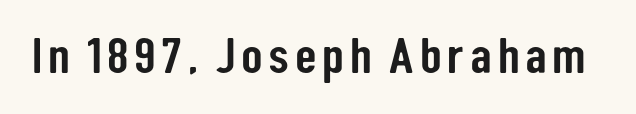
Q: Is the text italic (slanted)? A: No, it is upright.
Q: Is the typeface a serif or a sans-serif typeface? A: Sans-serif.
Q: Is the text underlined? A: No.
Q: Width (condensed, normal, or wide)? A: Condensed.
Q: Stroke contrast? A: Low.
Q: x-height? A: Medium.
Q: Monospaced? A: No.
